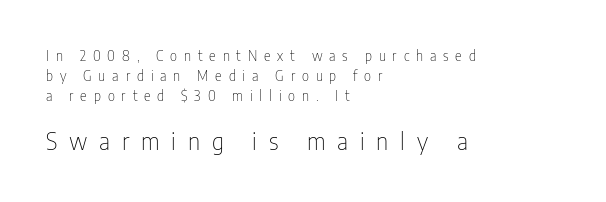
The image shows 24 px text type, upright; set left-aligned, normal line spacing (1.42x), unusually wide letter spacing (+0.49 em), not underlined; the second (bottom) block is 1.71x larger.
